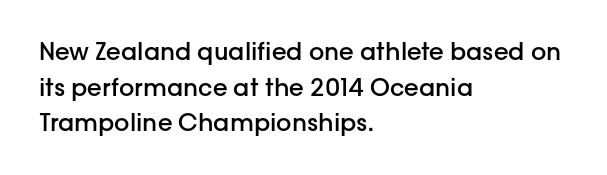
The image shows 24 px text type, upright; set left-aligned, normal line spacing (1.48x), normal letter spacing, not underlined.
